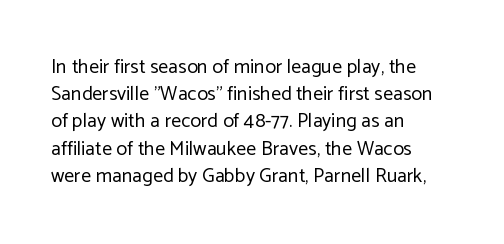
Q: Is the text bold? A: No.
Q: Is the text italic (slanted)? A: No, it is upright.
Q: Is the text underlined? A: No.
Q: How is the paragraph aligned? A: Left-aligned.
Q: Is the spacing between letters normal or unusually wide? A: Normal.
Q: Is the spacing between lines tight, normal or loose? A: Normal.
